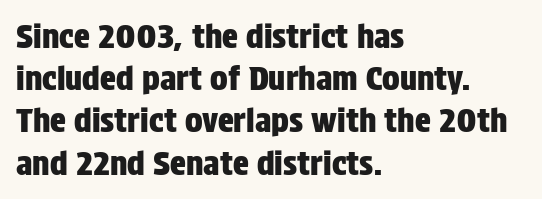
{"serif": "no", "italic": "no", "width": "condensed", "stroke_contrast": "low", "x_height": "large", "monospaced": "no", "underline": "no", "align": "left", "line_spacing": "normal", "line_spacing_ratio": 1.28, "letter_spacing": "normal", "letter_spacing_em": 0.0, "glyph_px": 33}
